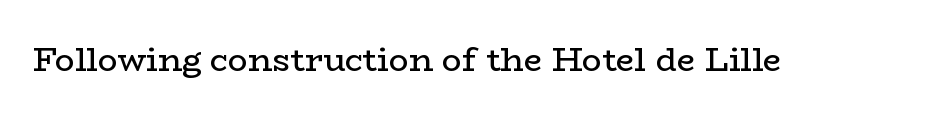
Q: Is the text bold? A: No.
Q: Is the text italic (slanted)? A: No, it is upright.
Q: Is the typeface a serif or a sans-serif typeface? A: Serif.
Q: Is the text underlined? A: No.
Q: Is the spacing between letters normal or unusually wide? A: Normal.
Q: Width (condensed, normal, or wide)? A: Wide.
Q: Stroke contrast? A: Low.
Q: x-height? A: Medium.
Q: Monospaced? A: No.
